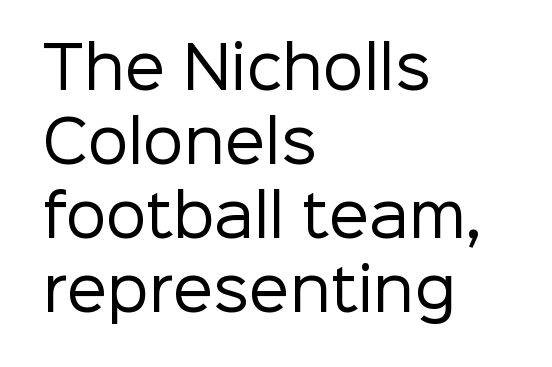
You could call the tracking neutral — neither tight nor loose. The typesetter chose a ragged-right arrangement here. Lines of text with bare space underneath. A roman cut, with each character standing at attention. Observe the absence of serifs on each vertical stroke in this sample. Do the characters align in a grid? No, the font is proportional.
